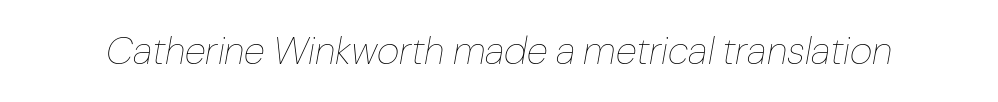
Do the characters align in a grid? No, the font is proportional. How are the letters spaced? Ordinarily, with no added tracking. Rendered with sloped, italic letterforms. No letter is thick-stroked: the sample isn't bold. Plain, unruled lines of type.
